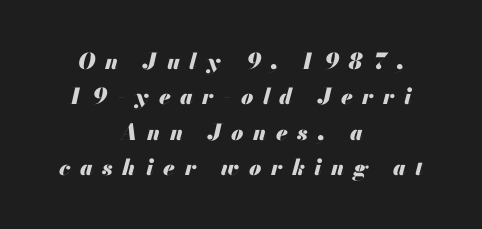
{"italic": "yes", "lean": "right", "slant_degrees": 13, "bold": "yes", "underline": "no", "align": "center", "line_spacing": "normal", "line_spacing_ratio": 1.61, "letter_spacing": "wide", "letter_spacing_em": 0.44, "glyph_px": 22}
